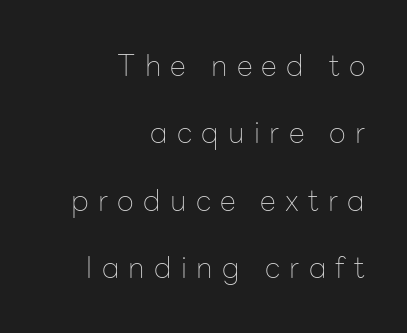
The compositor pushed each line to the right boundary. Descenders hang freely into open space. Regarding serifs, this sample does without them. No italicization has been applied; the sample stays upright. Leading is clearly above the norm, producing a sparse column. Stem width sits at or under what a default text font uses.
